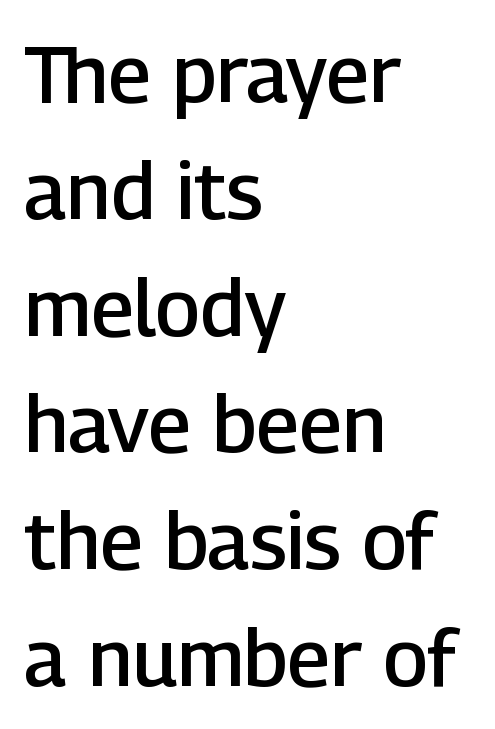
Honestly, there is no underline to notice here at all. Honestly, the row spacing looks completely unremarkable. You could not count columns in this text — the font is proportionally spaced. Notice how the passage keeps a crisp vertical edge on the left only. Observe the absence of serifs on each vertical stroke in this sample.
